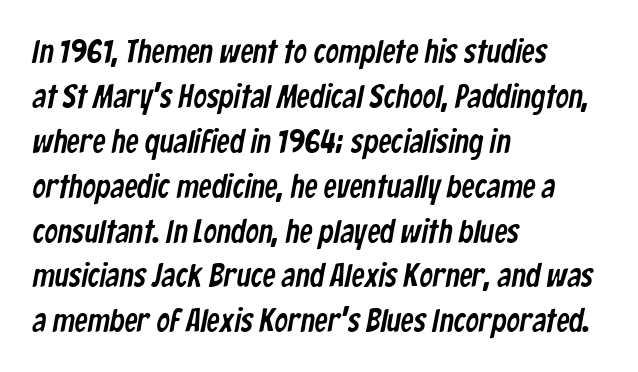
{"serif": "no", "width": "condensed", "stroke_contrast": "low", "x_height": "medium", "monospaced": "no", "underline": "no", "align": "left", "line_spacing": "normal", "line_spacing_ratio": 1.36, "letter_spacing": "normal", "letter_spacing_em": 0.0, "glyph_px": 33}
